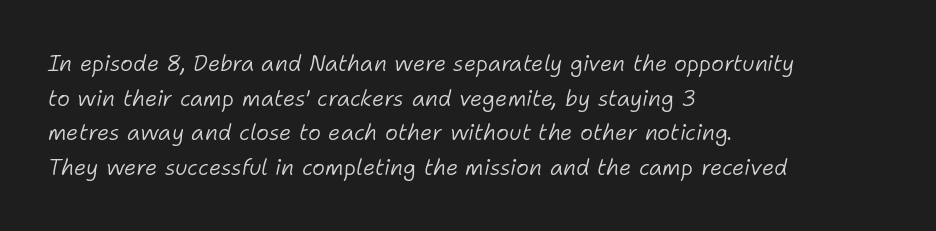
Q: Is the text bold? A: No.
Q: Is the text italic (slanted)? A: Yes, it leans right by about 11 degrees.
Q: Is the text underlined? A: No.
Q: How is the paragraph aligned? A: Left-aligned.
Q: Is the spacing between letters normal or unusually wide? A: Normal.
Q: Is the spacing between lines tight, normal or loose? A: Normal.
